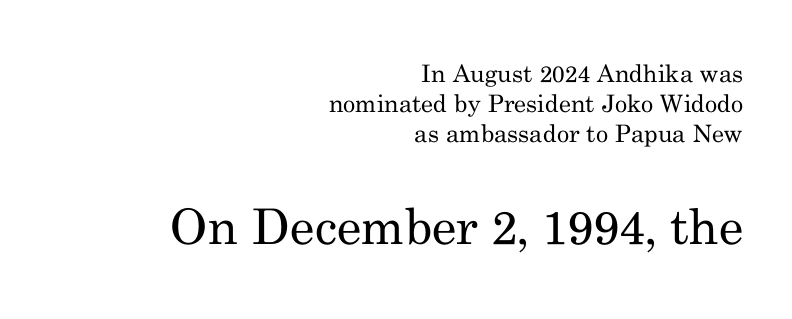
{"serif": "yes", "italic": "no", "bold": "no", "weight": "regular", "width": "normal", "stroke_contrast": "medium", "x_height": "small", "monospaced": "no", "underline": "no", "align": "right", "line_spacing_ratio": 1.24, "letter_spacing": "normal", "letter_spacing_em": 0.0, "larger_block": "second", "size_ratio": 2.04, "glyph_px": 49}
